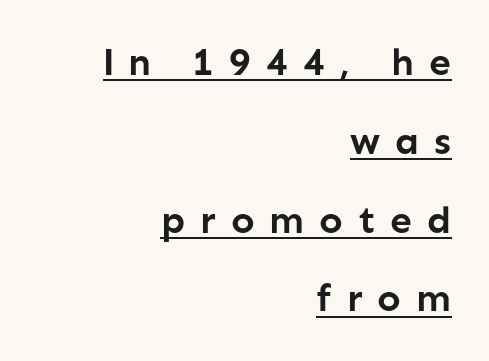
Q: Is the text bold? A: Yes.
Q: Is the text italic (slanted)? A: No, it is upright.
Q: Is the typeface a serif or a sans-serif typeface? A: Sans-serif.
Q: Is the text underlined? A: Yes.
Q: How is the paragraph aligned? A: Right-aligned.
Q: Is the spacing between letters normal or unusually wide? A: Unusually wide.
Q: Is the spacing between lines tight, normal or loose? A: Loose.
Q: Width (condensed, normal, or wide)? A: Normal.
Q: Stroke contrast? A: Low.
Q: x-height? A: Medium.
Q: Monospaced? A: No.
